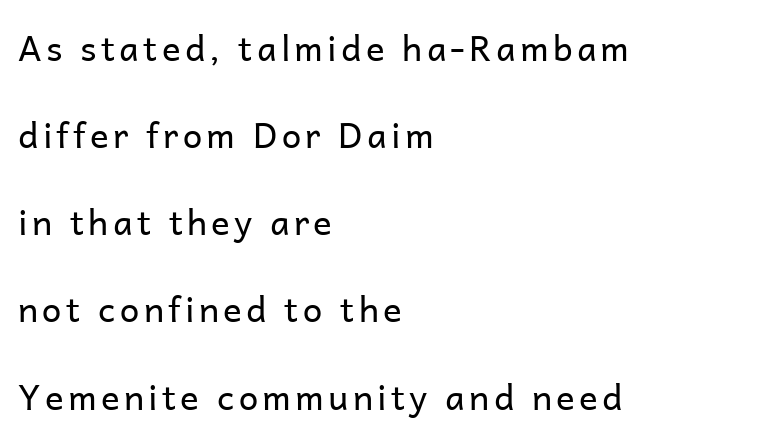
Quick note: underline off. The lines are quadded left. Whoever set this chose breathing room over compactness in the vertical rhythm. The characters display no serif detailing; their extremities are plain.
